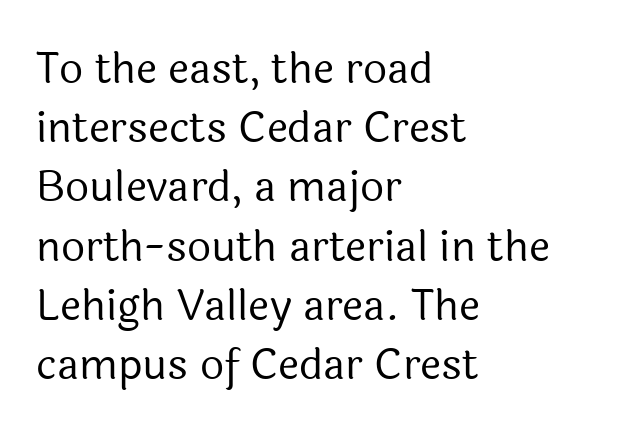
{"serif": "no", "italic": "no", "bold": "no", "weight": "regular", "width": "normal", "x_height": "medium", "monospaced": "no", "underline": "no", "align": "left", "line_spacing": "normal", "line_spacing_ratio": 1.41, "letter_spacing": "normal", "letter_spacing_em": 0.0, "glyph_px": 42}
